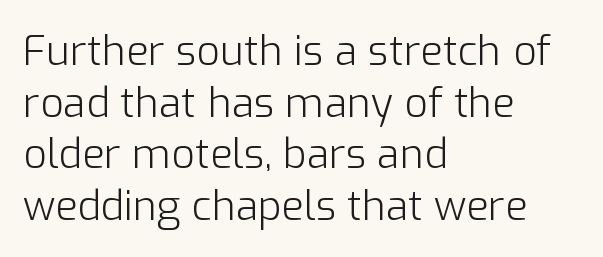
{"serif": "no", "italic": "no", "bold": "no", "weight": "light", "width": "normal", "stroke_contrast": "low", "x_height": "medium", "monospaced": "no", "underline": "no", "align": "left", "line_spacing": "normal", "line_spacing_ratio": 1.26, "letter_spacing": "normal", "letter_spacing_em": 0.0, "glyph_px": 41}
